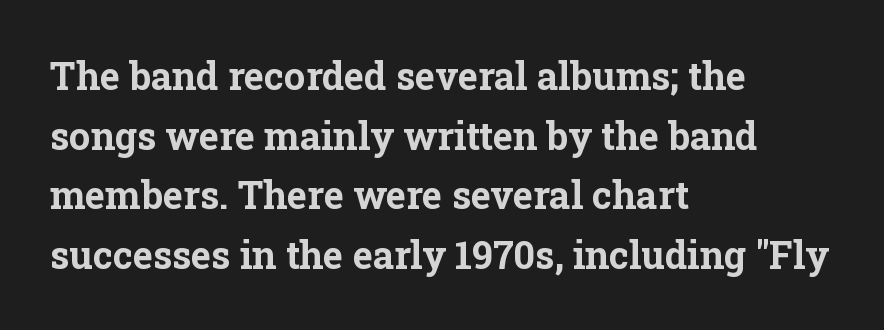
The image shows 38 px bold serif type, upright; set left-aligned, normal line spacing (1.57x), normal letter spacing, not underlined; low stroke contrast and a medium x-height.
